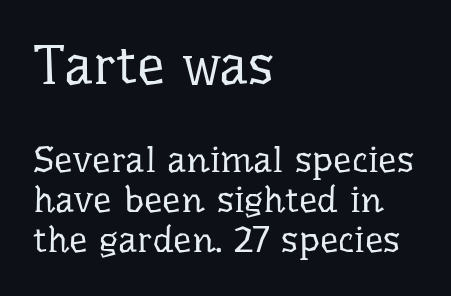
Q: Is the text bold? A: No.
Q: Is the text italic (slanted)? A: No, it is upright.
Q: Is the typeface a serif or a sans-serif typeface? A: Serif.
Q: Is the text underlined? A: No.
Q: How is the paragraph aligned? A: Left-aligned.
Q: Is the spacing between letters normal or unusually wide? A: Normal.
Q: Is the spacing between lines tight, normal or loose? A: Tight.
Q: Which block of text is set in a larger size, the first (top) or the second (bottom)? A: The first (top) one.
Q: Width (condensed, normal, or wide)? A: Normal.
Q: Stroke contrast? A: Low.
Q: x-height? A: Medium.
Q: Monospaced? A: No.
